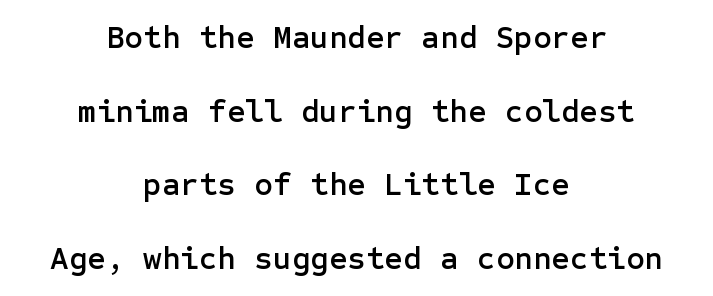
{"serif": "no", "italic": "no", "width": "normal", "stroke_contrast": "low", "x_height": "medium", "underline": "no", "align": "center", "line_spacing": "loose", "line_spacing_ratio": 2.3, "letter_spacing": "normal", "letter_spacing_em": 0.0, "glyph_px": 32}
